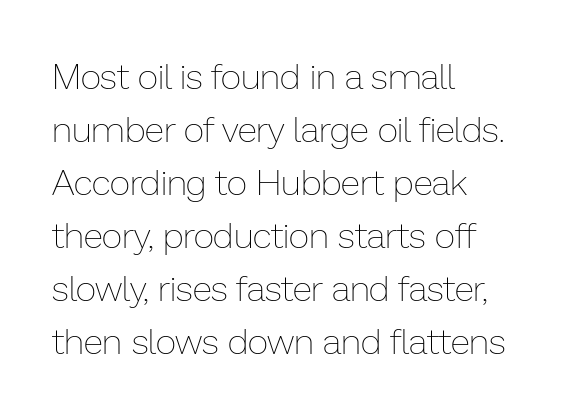
Q: Is the text bold? A: No.
Q: Is the text italic (slanted)? A: No, it is upright.
Q: Is the text underlined? A: No.
Q: How is the paragraph aligned? A: Left-aligned.
Q: Is the spacing between letters normal or unusually wide? A: Normal.
Q: Is the spacing between lines tight, normal or loose? A: Normal.
Q: Width (condensed, normal, or wide)? A: Normal.
Q: Stroke contrast? A: Low.
Q: x-height? A: Medium.
Q: Monospaced? A: No.
